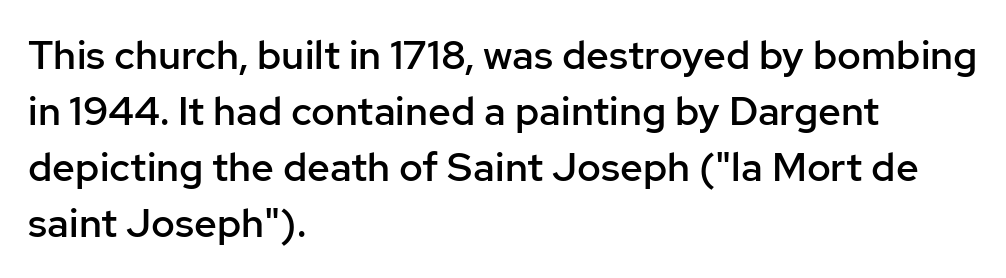
The passage shown has conventional tracking throughout. The rendering shows plain stroke endings on the letterforms — a sans-serif design. One glance says typical: line gaps are just what's usual. The passage shown is not underscored anywhere. Note the varied advance widths — an 'i' is clearly narrower than an 'm'. This is moderately heavy type, rendered in semibold.
